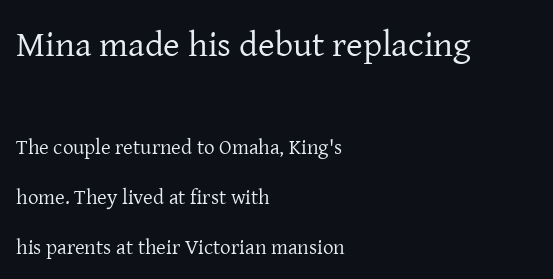
The image shows 36 px regular-weight serif type, upright; set left-aligned, loose line spacing (2.38x), normal letter spacing, not underlined; the first (top) block is 1.71x larger; low stroke contrast and a medium x-height.
